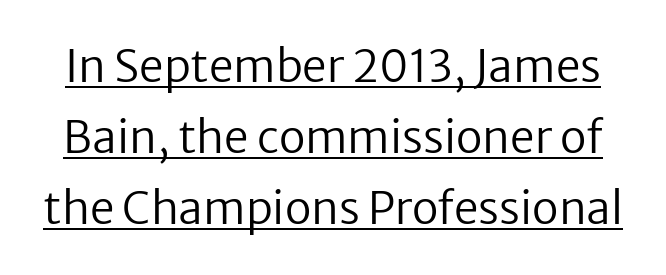
The letters sit at their default tracking, neither squeezed nor spread. No heavy texture on the line: the type isn't bold. If you drew a line through each stem, it would be perfectly vertical. Do the characters align in a grid? No, the font is proportional.
